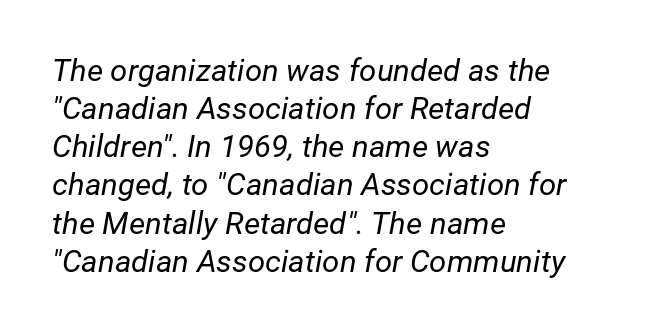
Q: Is the text bold? A: No.
Q: Is the text italic (slanted)? A: Yes, it leans right by about 12 degrees.
Q: Is the text underlined? A: No.
Q: How is the paragraph aligned? A: Left-aligned.
Q: Is the spacing between letters normal or unusually wide? A: Normal.
Q: Width (condensed, normal, or wide)? A: Normal.
Q: Stroke contrast? A: Low.
Q: x-height? A: Medium.
Q: Monospaced? A: No.
